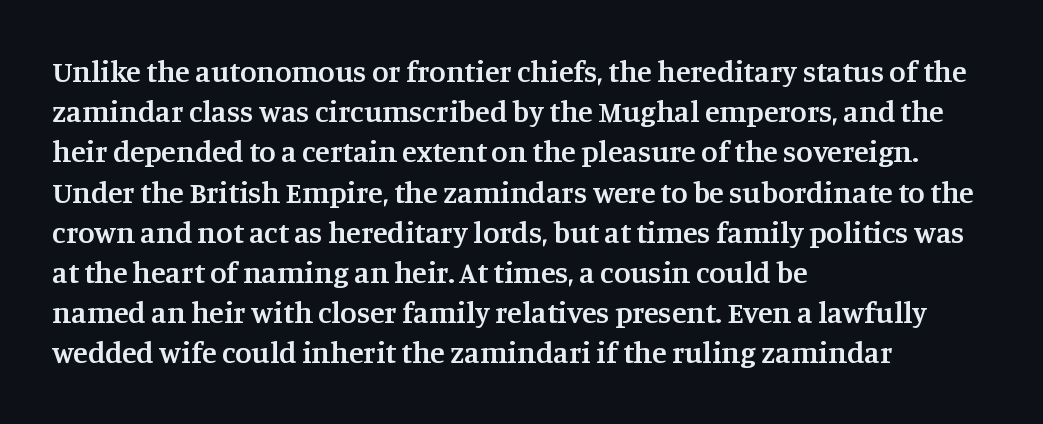
{"serif": "yes", "italic": "no", "bold": "semi", "weight": "semibold", "width": "normal", "stroke_contrast": "medium", "x_height": "large", "monospaced": "no", "underline": "no", "align": "left", "line_spacing": "normal", "line_spacing_ratio": 1.34, "letter_spacing": "normal", "letter_spacing_em": 0.0, "glyph_px": 30}
